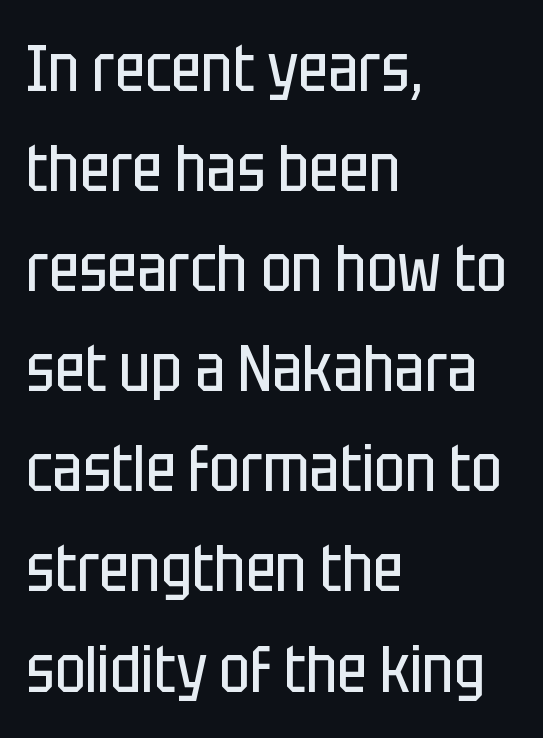
Unlike a traditional serif, this face leaves its strokes unadorned. Do the characters align in a grid? No, the font is proportional. Reading down the block, your eye returns to a fixed left position each line. The lettering holds an erect, upright posture throughout. How would I describe the line gaps? Plain and ordinary.
